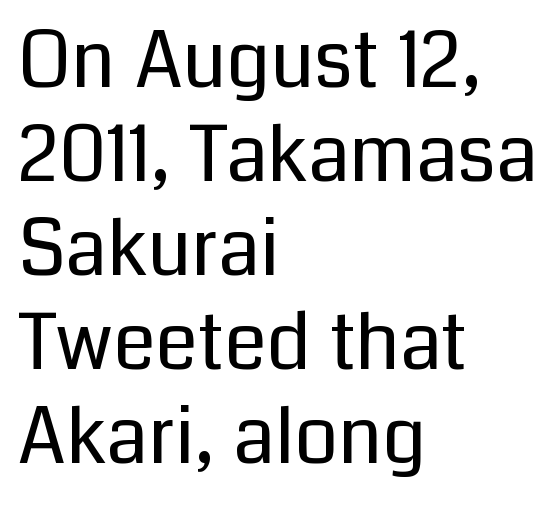
{"serif": "no", "italic": "no", "bold": "no", "weight": "regular", "width": "normal", "stroke_contrast": "low", "x_height": "medium", "monospaced": "no", "underline": "no", "align": "left", "line_spacing_ratio": 1.22, "letter_spacing": "normal", "letter_spacing_em": 0.0, "glyph_px": 77}
